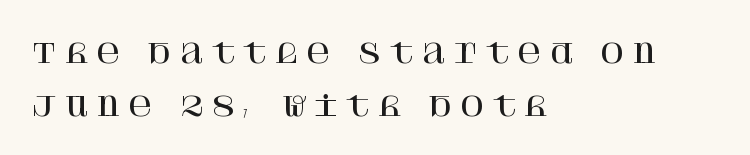
The type sits square on the baseline with zero lean. Regarding leading, the lines here are spaced well apart. The ragged edge is on the right, which tells us the setting is flush left. Students, note that the glyphs here are deliberately spaced far apart.
